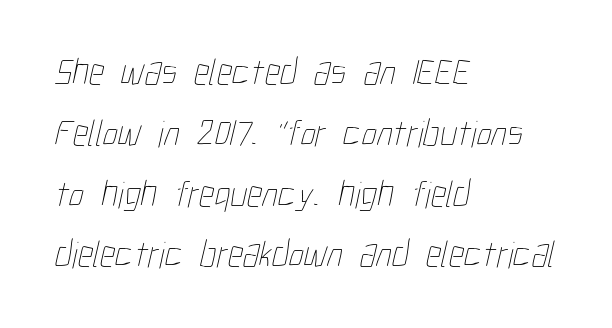
{"bold": "no", "weight": "thin", "width": "condensed", "stroke_contrast": "low", "x_height": "medium", "monospaced": "no", "underline": "no", "align": "left", "line_spacing": "normal", "line_spacing_ratio": 1.6, "letter_spacing": "normal", "letter_spacing_em": 0.0, "glyph_px": 38}
